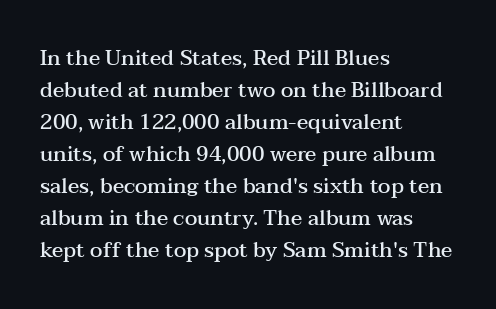
No word sits above an underline. This sample is left-justified, so line endings fall wherever the words run out. Honestly, the row spacing looks completely unremarkable. Students, this is semibold: more ink than regular, less than bold.
